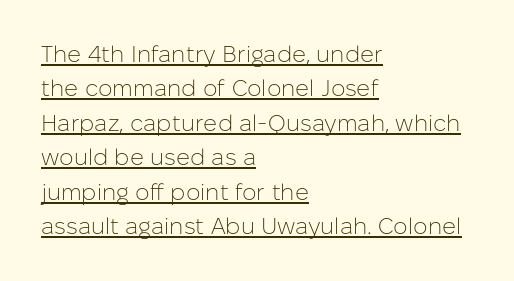
Q: Is the text bold? A: No.
Q: Is the text italic (slanted)? A: No, it is upright.
Q: Is the text underlined? A: Yes.
Q: How is the paragraph aligned? A: Left-aligned.
Q: Is the spacing between letters normal or unusually wide? A: Normal.
Q: Is the spacing between lines tight, normal or loose? A: Normal.
